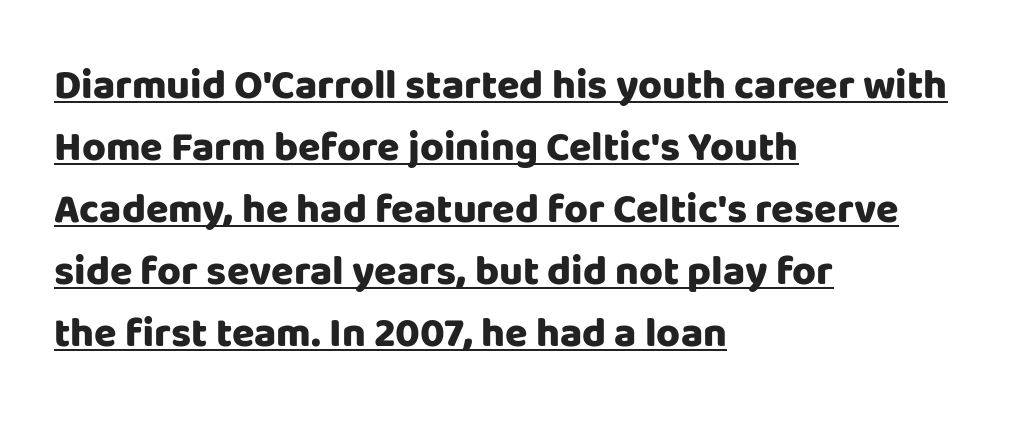
The image shows 41 px heavy sans-serif type, upright; set left-aligned, normal line spacing (1.51x), normal letter spacing, underlined; low stroke contrast and a large x-height.
